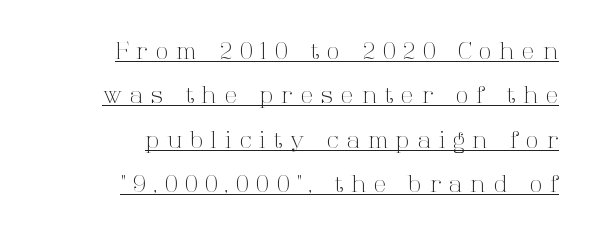
The image shows 23 px text type, upright; set right-aligned, loose line spacing (1.93x), unusually wide letter spacing (+0.36 em), underlined.
